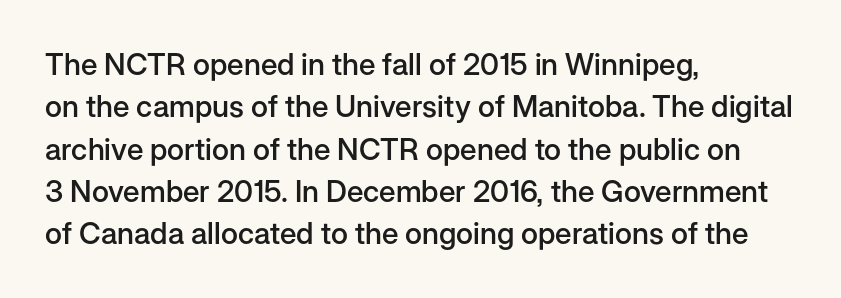
{"serif": "no", "italic": "no", "bold": "semi", "weight": "semibold", "width": "normal", "stroke_contrast": "low", "x_height": "medium", "monospaced": "no", "underline": "no", "align": "left", "line_spacing": "normal", "line_spacing_ratio": 1.41, "letter_spacing": "normal", "letter_spacing_em": 0.0, "glyph_px": 30}
